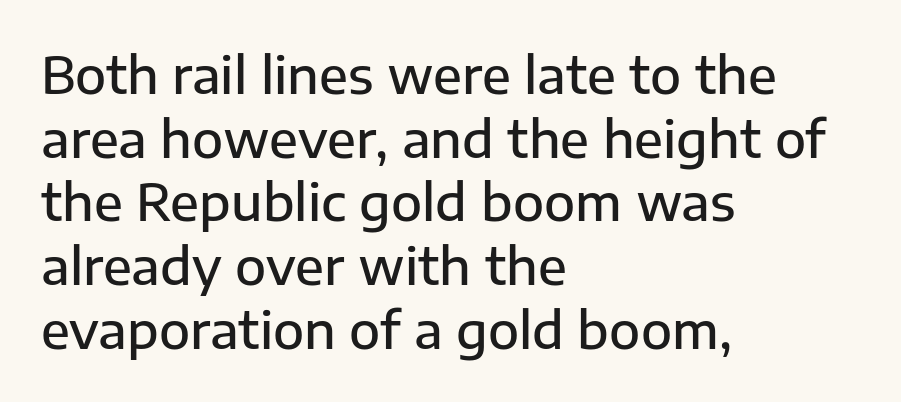
Each line starts at the same left margin while the right side varies. How heavy is the stroke? Medium-heavy — a semibold, shy of bold. The line-height multiplier appears to be the usual default. Is there any slant? The stems are plumb. Type without underlining.
